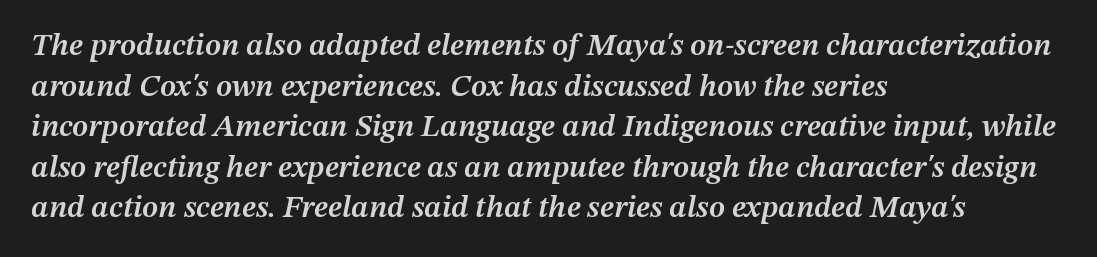
{"italic": "yes", "lean": "right", "slant_degrees": 12, "bold": "semi", "weight": "semibold", "width": "normal", "stroke_contrast": "medium", "x_height": "medium", "monospaced": "no", "underline": "no", "align": "left", "line_spacing": "normal", "line_spacing_ratio": 1.31, "letter_spacing": "normal", "letter_spacing_em": 0.0, "glyph_px": 31}
